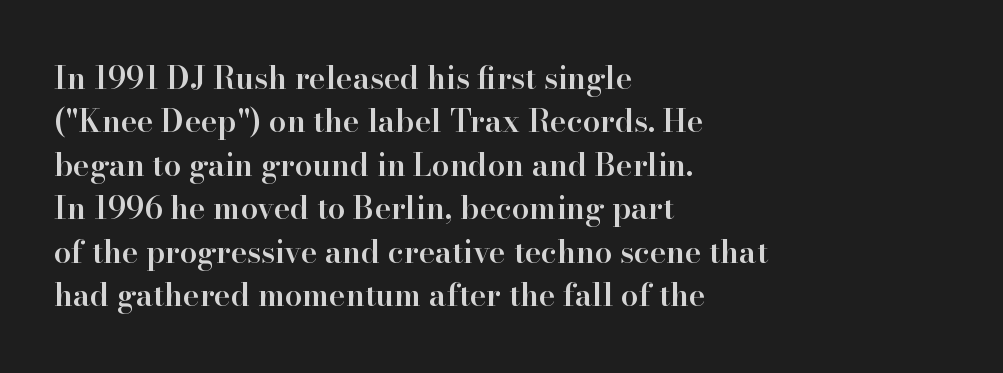
The image shows 31 px semibold serif type, upright; set left-aligned, normal line spacing (1.4x), normal letter spacing, not underlined; high stroke contrast and a small x-height.
